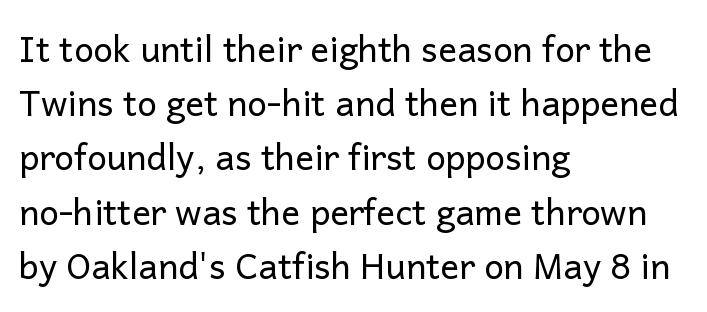
A bare baseline throughout the passage. There is no visible air inserted between adjacent glyphs. Proportional: the letters do not fall into vertical columns. Evenly set lines give the paragraph a standard silhouette. You can tell it's not italic because the verticals are truly vertical. What kind of face is this? One without serifs — a sans.
